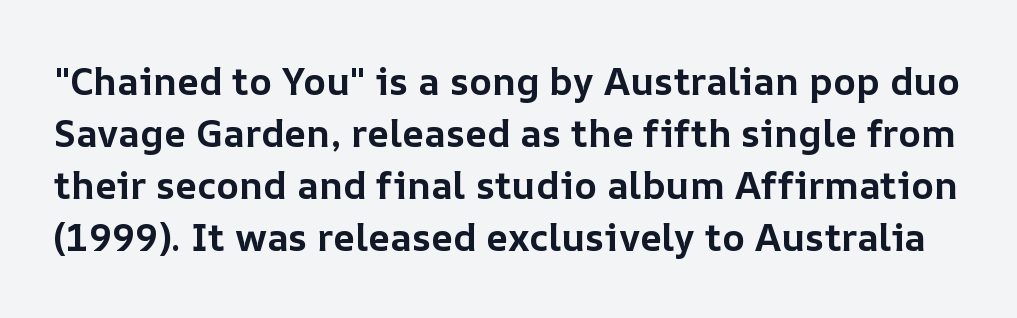
Q: Is the text bold? A: Yes.
Q: Is the text italic (slanted)? A: No, it is upright.
Q: Is the text underlined? A: No.
Q: Is the spacing between letters normal or unusually wide? A: Normal.
Q: Is the spacing between lines tight, normal or loose? A: Normal.
Q: Width (condensed, normal, or wide)? A: Normal.
Q: Stroke contrast? A: Low.
Q: x-height? A: Medium.
Q: Monospaced? A: No.
